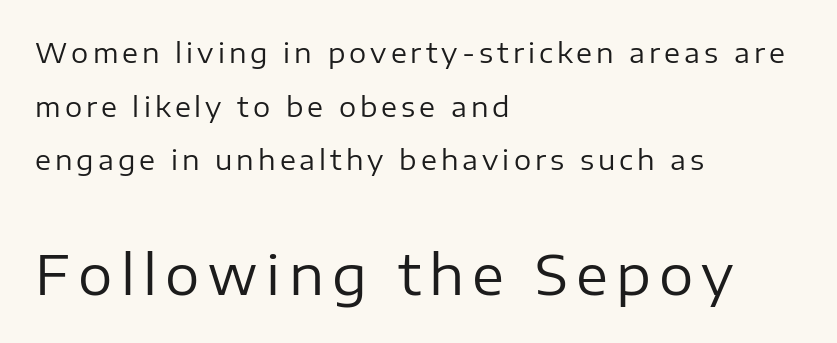
Q: Is the text bold? A: No.
Q: Is the text italic (slanted)? A: No, it is upright.
Q: Is the typeface a serif or a sans-serif typeface? A: Sans-serif.
Q: Is the text underlined? A: No.
Q: How is the paragraph aligned? A: Left-aligned.
Q: Is the spacing between lines tight, normal or loose? A: Loose.
Q: Which block of text is set in a larger size, the first (top) or the second (bottom)? A: The second (bottom) one.
Q: Width (condensed, normal, or wide)? A: Normal.
Q: Stroke contrast? A: Low.
Q: x-height? A: Medium.
Q: Monospaced? A: No.
